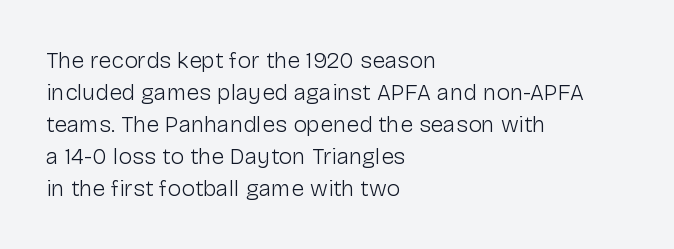
The image shows 23 px text type, upright; set left-aligned, normal line spacing (1.39x), normal letter spacing, not underlined.
